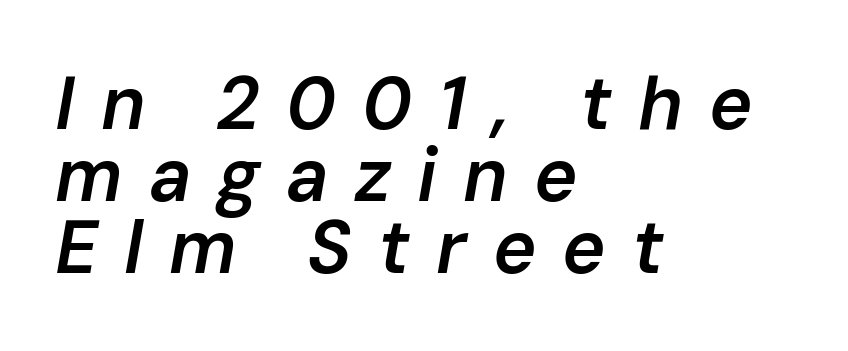
The image shows 74 px semibold type, italic (leaning right); set left-aligned, tight line spacing (0.97x), unusually wide letter spacing (+0.35 em), not underlined; low stroke contrast and a medium x-height.
